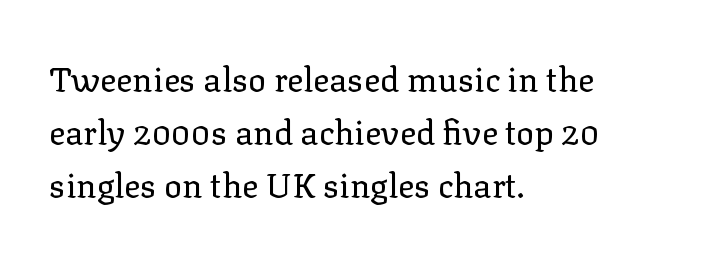
The image shows 34 px regular-weight serif type, upright; set left-aligned, normal line spacing (1.56x), normal letter spacing, not underlined; low stroke contrast and a medium x-height.
